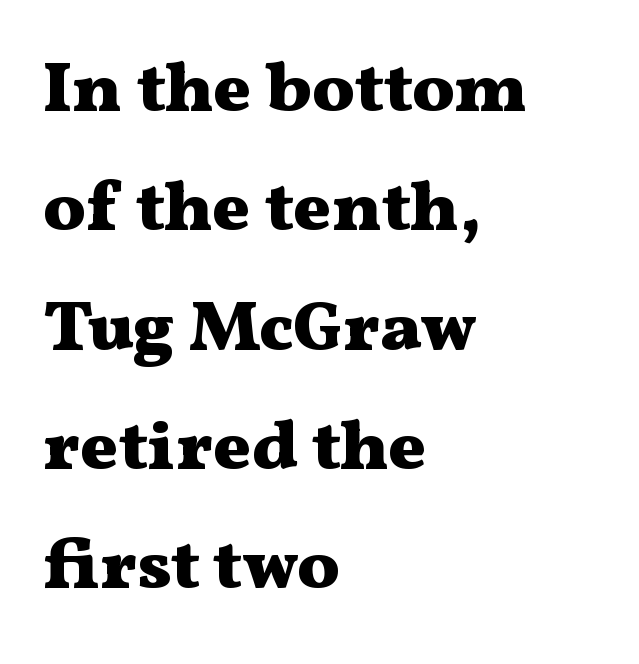
Vertical strokes here are truly vertical. Spacing between characters is what you'd get straight out of the box. Anything drawn beneath the words? Only blank space. Serifs: yes, visible at the terminals of the letterforms. The passage shown stacks its lines at a standard gap. Note the varied advance widths — an 'i' is clearly narrower than an 'm'.
